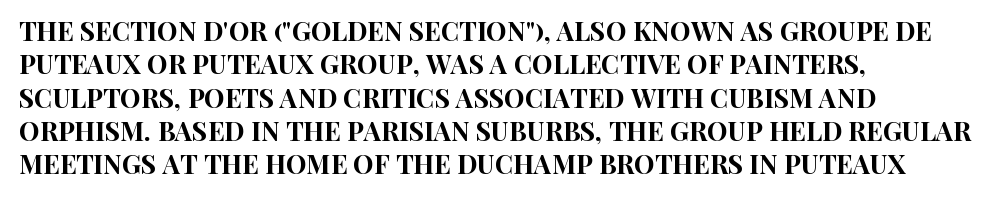
Q: Is the text italic (slanted)? A: No, it is upright.
Q: Is the text underlined? A: No.
Q: How is the paragraph aligned? A: Left-aligned.
Q: Is the spacing between letters normal or unusually wide? A: Normal.
Q: Is the spacing between lines tight, normal or loose? A: Normal.
